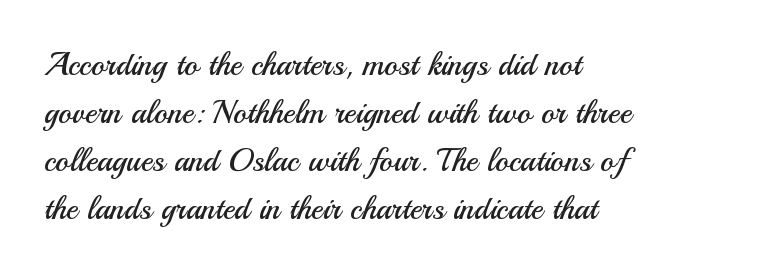
The image shows 32 px regular-weight sans-serif type; set left-aligned, normal line spacing (1.5x), normal letter spacing, not underlined; medium stroke contrast and a small x-height.
